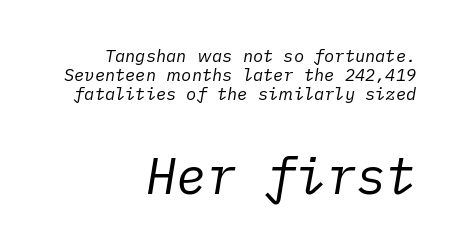
{"italic": "yes", "lean": "right", "slant_degrees": 10, "bold": "no", "weight": "regular", "width": "normal", "stroke_contrast": "low", "x_height": "medium", "underline": "no", "align": "right", "line_spacing": "tight", "line_spacing_ratio": 1.13, "letter_spacing": "normal", "letter_spacing_em": 0.0, "larger_block": "second", "size_ratio": 2.94, "glyph_px": 50}
